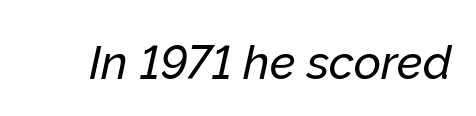
Q: Is the text italic (slanted)? A: Yes, it leans right by about 12 degrees.
Q: Is the text underlined? A: No.
Q: Is the spacing between letters normal or unusually wide? A: Normal.
Q: Width (condensed, normal, or wide)? A: Normal.
Q: Stroke contrast? A: Low.
Q: x-height? A: Medium.
Q: Monospaced? A: No.
